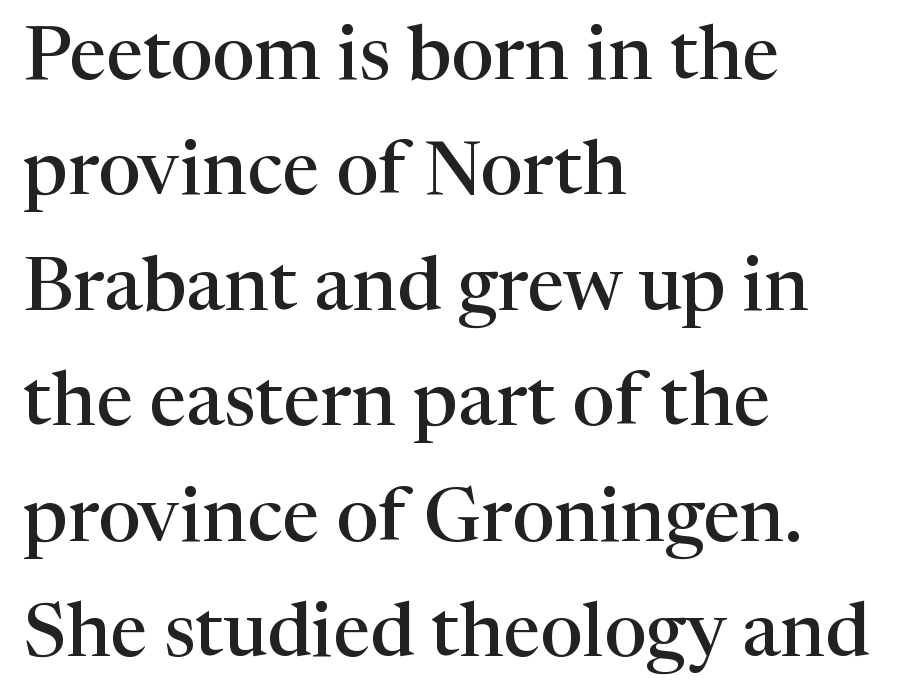
Q: Is the text bold? A: Semi-bold.
Q: Is the text italic (slanted)? A: No, it is upright.
Q: Is the typeface a serif or a sans-serif typeface? A: Serif.
Q: Is the text underlined? A: No.
Q: How is the paragraph aligned? A: Left-aligned.
Q: Is the spacing between letters normal or unusually wide? A: Normal.
Q: Is the spacing between lines tight, normal or loose? A: Normal.
Q: Width (condensed, normal, or wide)? A: Normal.
Q: Stroke contrast? A: High.
Q: x-height? A: Medium.
Q: Monospaced? A: No.
